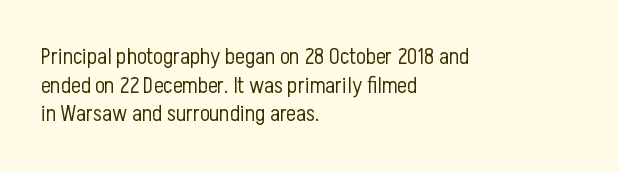
Beneath every word, the page is bare. On a weight scale, this lands at 450 or below. Look at the tracking — it's just the regular setting, nothing added. The typesetter chose a ragged-right arrangement here. Upright lettering throughout.
